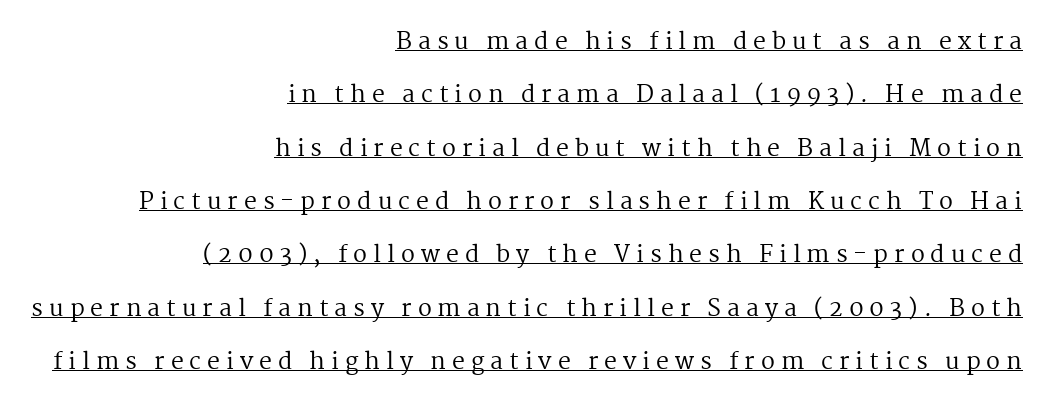
Q: Is the text bold? A: No.
Q: Is the text italic (slanted)? A: No, it is upright.
Q: Is the text underlined? A: Yes.
Q: How is the paragraph aligned? A: Right-aligned.
Q: Is the spacing between letters normal or unusually wide? A: Unusually wide.
Q: Is the spacing between lines tight, normal or loose? A: Loose.
